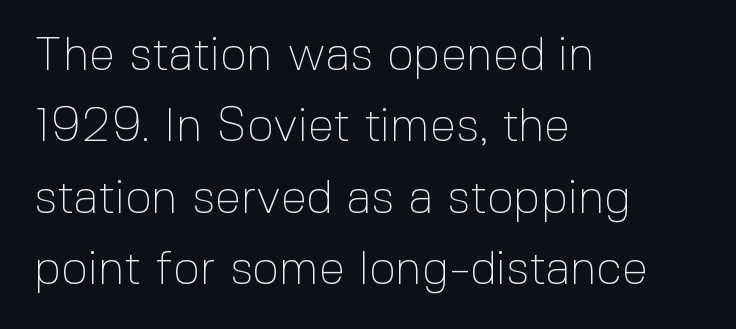
{"serif": "no", "italic": "no", "bold": "no", "weight": "thin", "width": "normal", "x_height": "medium", "monospaced": "no", "underline": "no", "align": "left", "line_spacing": "normal", "line_spacing_ratio": 1.52, "letter_spacing": "normal", "letter_spacing_em": 0.0, "glyph_px": 47}
